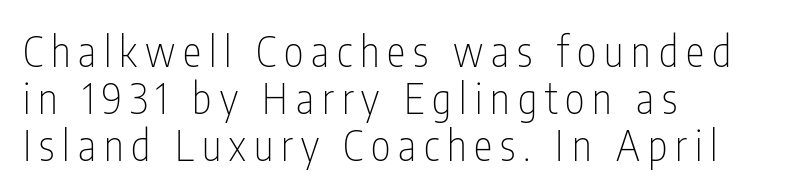
The image shows 42 px thin, condensed sans-serif type, upright; set left-aligned, tight line spacing (1.12x), not underlined; low stroke contrast and a medium x-height.
